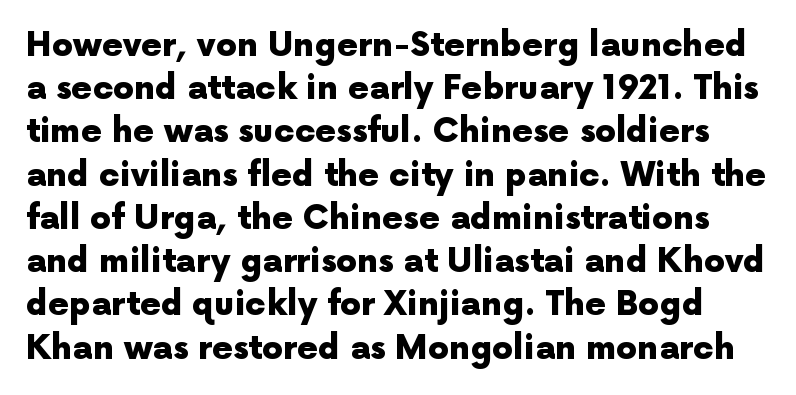
Q: Is the text bold? A: Yes.
Q: Is the text italic (slanted)? A: No, it is upright.
Q: Is the typeface a serif or a sans-serif typeface? A: Sans-serif.
Q: Is the text underlined? A: No.
Q: Is the spacing between letters normal or unusually wide? A: Normal.
Q: Is the spacing between lines tight, normal or loose? A: Normal.
Q: Width (condensed, normal, or wide)? A: Normal.
Q: x-height? A: Medium.
Q: Monospaced? A: No.
